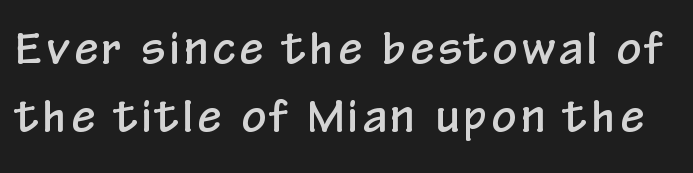
Q: Is the text italic (slanted)? A: No, it is upright.
Q: Is the typeface a serif or a sans-serif typeface? A: Sans-serif.
Q: Is the text underlined? A: No.
Q: Is the spacing between lines tight, normal or loose? A: Normal.
Q: Width (condensed, normal, or wide)? A: Condensed.
Q: Stroke contrast? A: Low.
Q: x-height? A: Medium.
Q: Monospaced? A: No.
